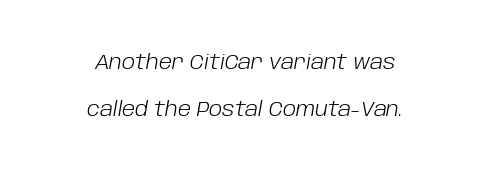
The image shows 20 px text type, italic (leaning right); set centered, loose line spacing (2.33x), normal letter spacing, not underlined.
